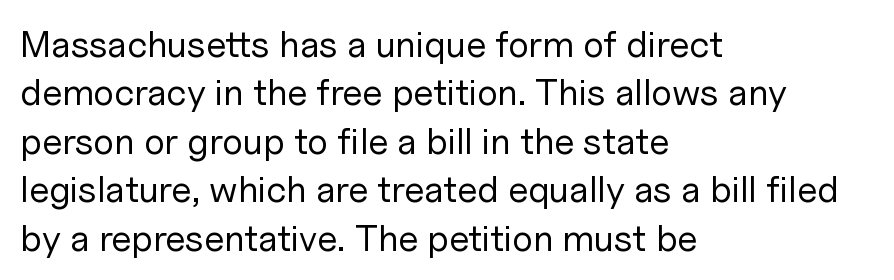
The image shows 37 px regular-weight sans-serif type, upright; set left-aligned, normal line spacing (1.31x), normal letter spacing, not underlined; low stroke contrast and a medium x-height.
